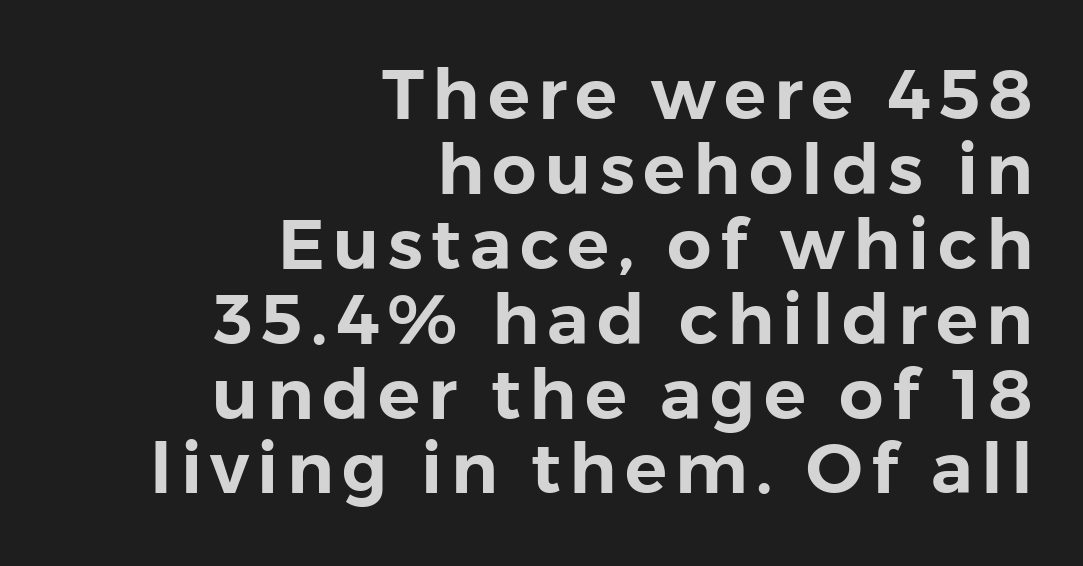
{"serif": "no", "italic": "no", "width": "normal", "stroke_contrast": "low", "x_height": "medium", "monospaced": "no", "underline": "no", "align": "right", "line_spacing": "tight", "line_spacing_ratio": 1.07, "glyph_px": 70}
